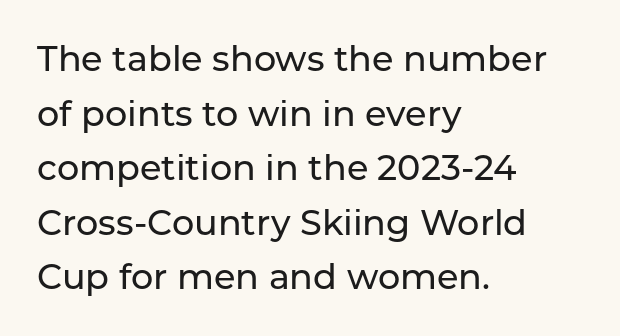
Q: Is the text italic (slanted)? A: No, it is upright.
Q: Is the typeface a serif or a sans-serif typeface? A: Sans-serif.
Q: Is the text underlined? A: No.
Q: How is the paragraph aligned? A: Left-aligned.
Q: Is the spacing between letters normal or unusually wide? A: Normal.
Q: Is the spacing between lines tight, normal or loose? A: Normal.
Q: Width (condensed, normal, or wide)? A: Normal.
Q: Stroke contrast? A: Low.
Q: x-height? A: Medium.
Q: Monospaced? A: No.
